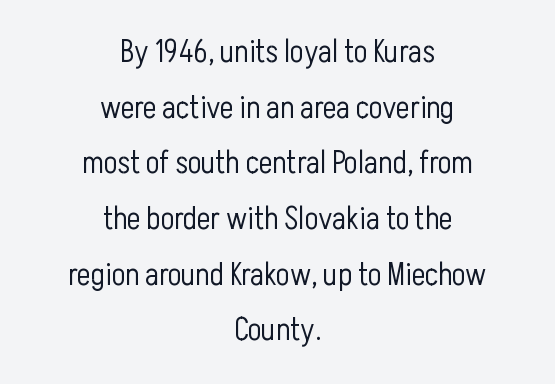
Posture: vertical. Quick note: underline off. Look at the bottom of the vertical strokes: they stop flat, with no serifs. Here the designer chose a conventional face with non-uniform glyph widths. Here the glyphs are tracked normally, forming tight word shapes. A centered setting, common on invitations and titles, is used for this passage.
